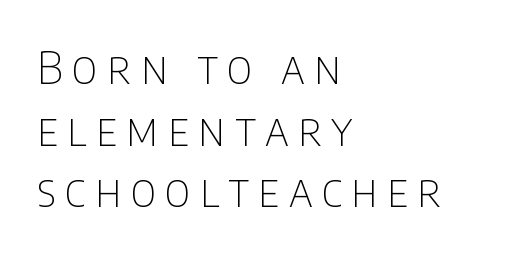
The image shows 45 px thin, condensed sans-serif type, upright; set left-aligned, normal line spacing (1.37x), unusually wide letter spacing (+0.21 em), not underlined; low stroke contrast and a large x-height.
